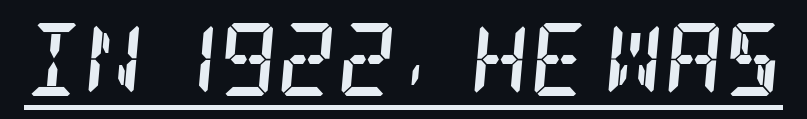
Weight: bold. Note: serifs present on the glyphs. Emphasis is given by a line drawn under the lettering. Tracking value appears to be zero — textbook default spacing.
